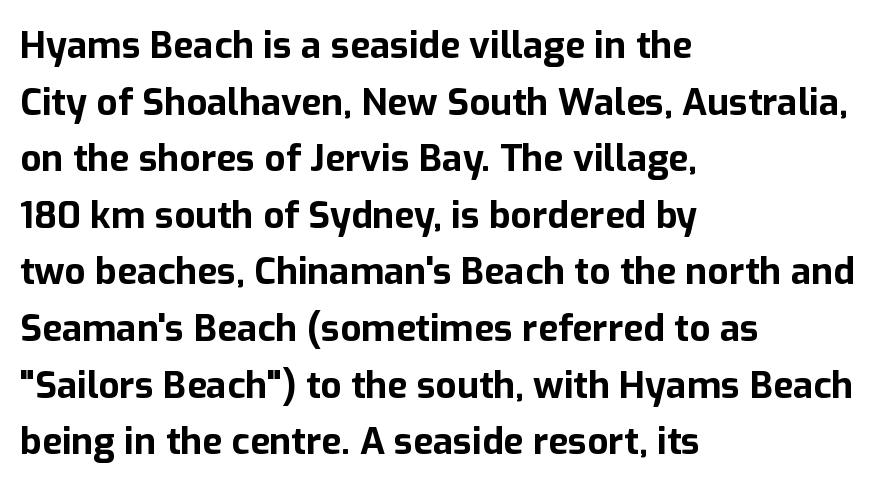
The image shows 37 px bold sans-serif type, upright; set left-aligned, normal line spacing (1.53x), normal letter spacing, not underlined; low stroke contrast and a medium x-height.
